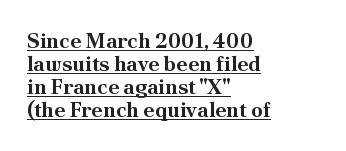
Tracking value appears to be zero — textbook default spacing. Baseline-to-baseline distance is barely more than the letter height. Italic? Not at all — the glyphs are vertical. Is the block centered? No — it sits flush against the left margin.
